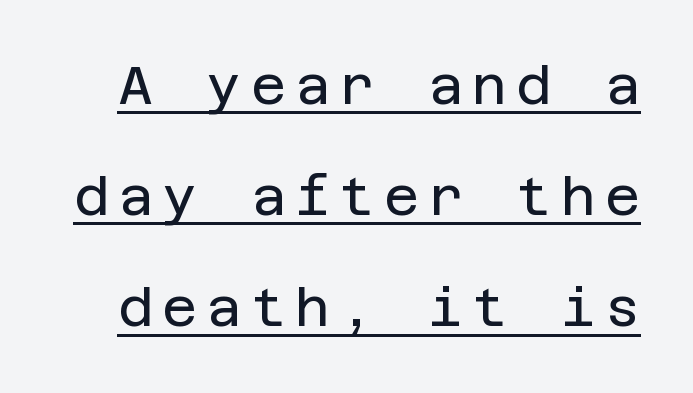
{"serif": "no", "italic": "no", "bold": "no", "weight": "regular", "width": "normal", "stroke_contrast": "low", "x_height": "large", "underline": "yes", "line_spacing": "loose", "line_spacing_ratio": 2.06, "glyph_px": 54}
